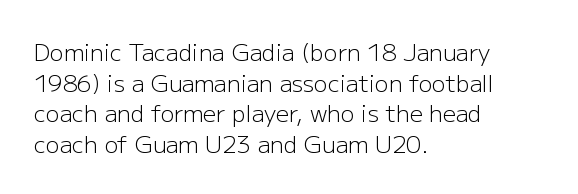
The image shows 23 px text type, upright; set left-aligned, normal line spacing (1.33x), normal letter spacing, not underlined.
